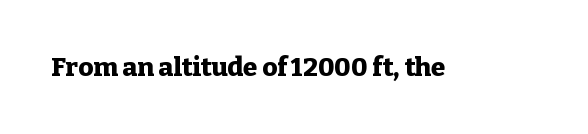
The image shows 26 px bold type, upright; set normal letter spacing, not underlined.
